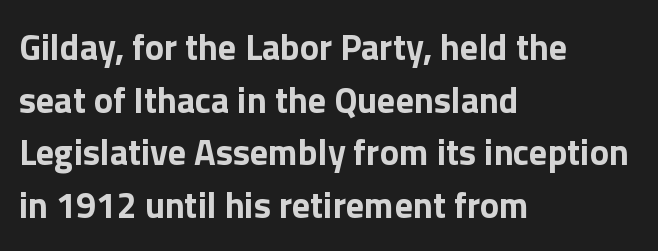
The image shows 36 px bold sans-serif type, upright; set left-aligned, normal line spacing (1.46x), normal letter spacing, not underlined; low stroke contrast and a medium x-height.
